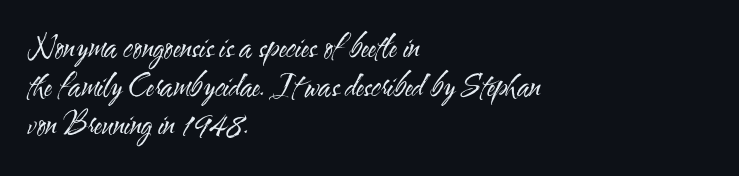
Reading down the block, your eye returns to a fixed left position each line. The font is comparable to plain body text, perhaps lighter. Think of a printed novel: that variable character pitch is what you see here. Underline: absent. Serifs: no, the terminals of the letterforms are clean.
